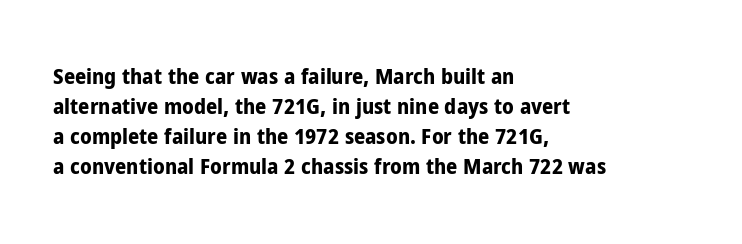
The image shows 22 px bold type, upright; set left-aligned, normal line spacing (1.36x), normal letter spacing, not underlined.
